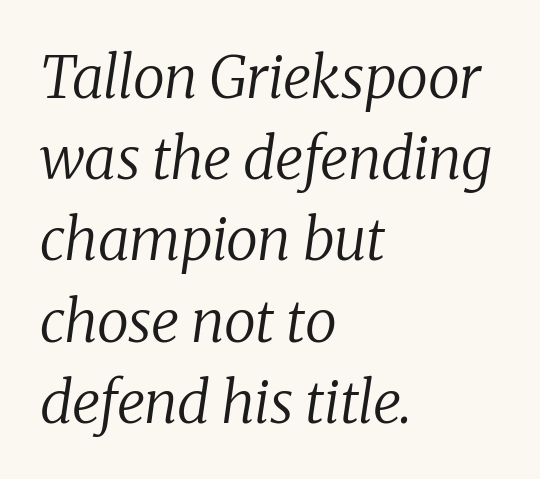
Do the characters align in a grid? No, the font is proportional. Little horizontal feet cap the strokes, marking this as serif type. Alignment: flush left. Each word holds together tightly as a unit, with standard inter-letter gaps. Notice how descenders clear the ascenders below comfortably — that's standard leading. The passage shown is not underscored anywhere.
